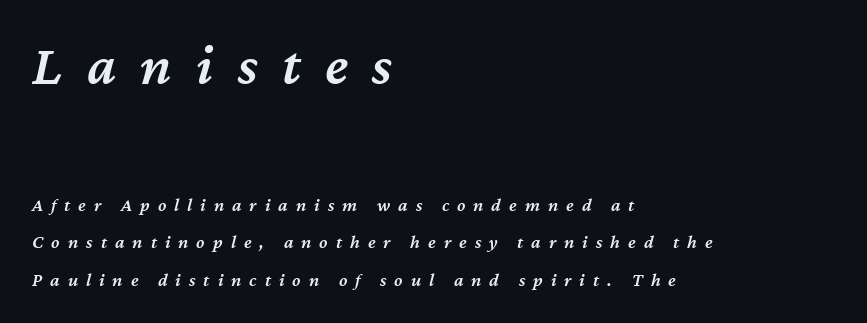
The image shows 58 px semibold type, italic (leaning right); set left-aligned, loose line spacing (1.97x), unusually wide letter spacing (+0.42 em), not underlined; the first (top) block is 3.05x larger; medium stroke contrast and a medium x-height.
